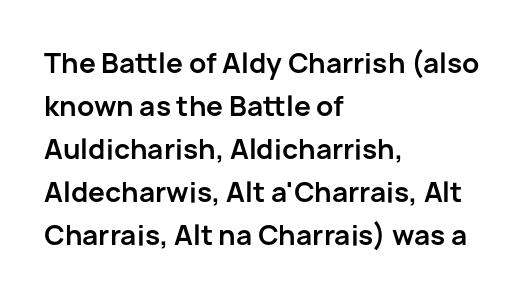
{"italic": "no", "bold": "yes", "underline": "no", "align": "left", "line_spacing": "normal", "line_spacing_ratio": 1.59, "letter_spacing": "normal", "letter_spacing_em": 0.0, "glyph_px": 27}
